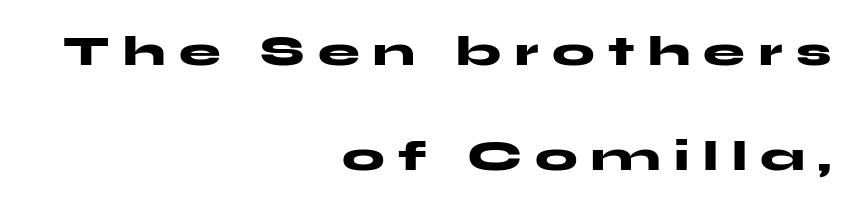
{"serif": "no", "italic": "no", "bold": "yes", "weight": "heavy", "width": "wide", "stroke_contrast": "medium", "x_height": "medium", "monospaced": "no", "underline": "no", "align": "right", "line_spacing": "loose", "line_spacing_ratio": 2.49, "letter_spacing": "wide", "letter_spacing_em": 0.32, "glyph_px": 42}
